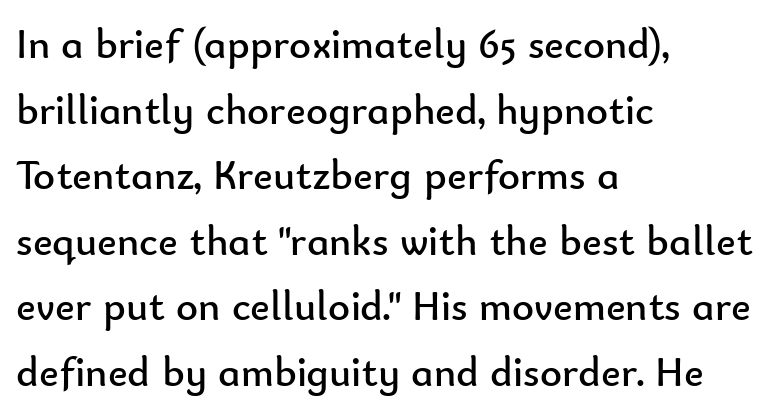
The image shows 42 px regular-weight sans-serif type, upright; set left-aligned, normal line spacing (1.56x), normal letter spacing, not underlined; low stroke contrast and a small x-height.
